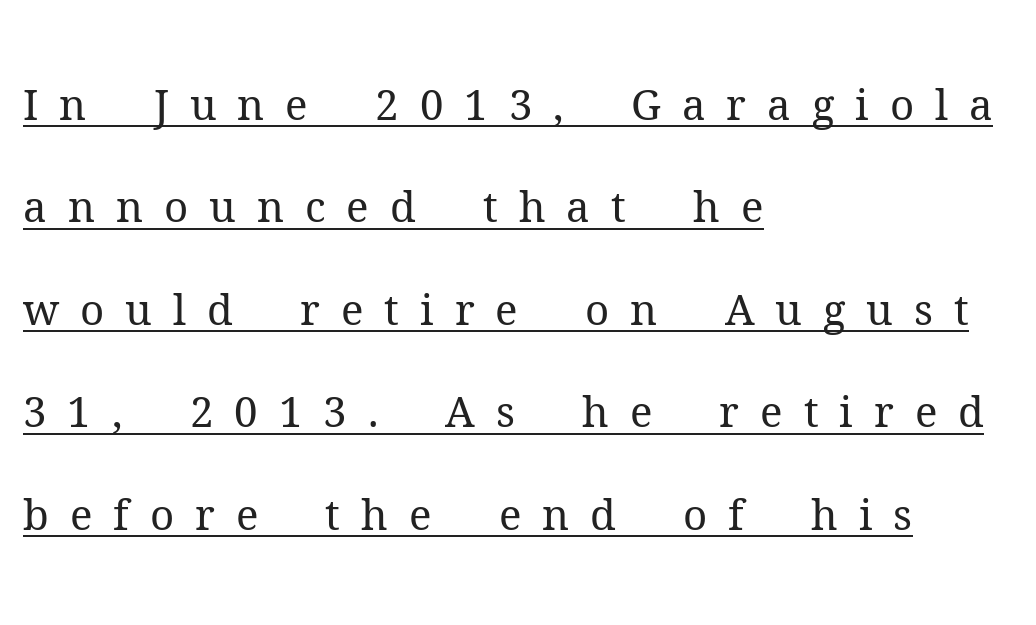
Q: Is the text bold? A: No.
Q: Is the text italic (slanted)? A: No, it is upright.
Q: Is the typeface a serif or a sans-serif typeface? A: Serif.
Q: Is the text underlined? A: Yes.
Q: How is the paragraph aligned? A: Left-aligned.
Q: Is the spacing between letters normal or unusually wide? A: Unusually wide.
Q: Is the spacing between lines tight, normal or loose? A: Loose.
Q: Width (condensed, normal, or wide)? A: Normal.
Q: Stroke contrast? A: Medium.
Q: x-height? A: Medium.
Q: Monospaced? A: No.
